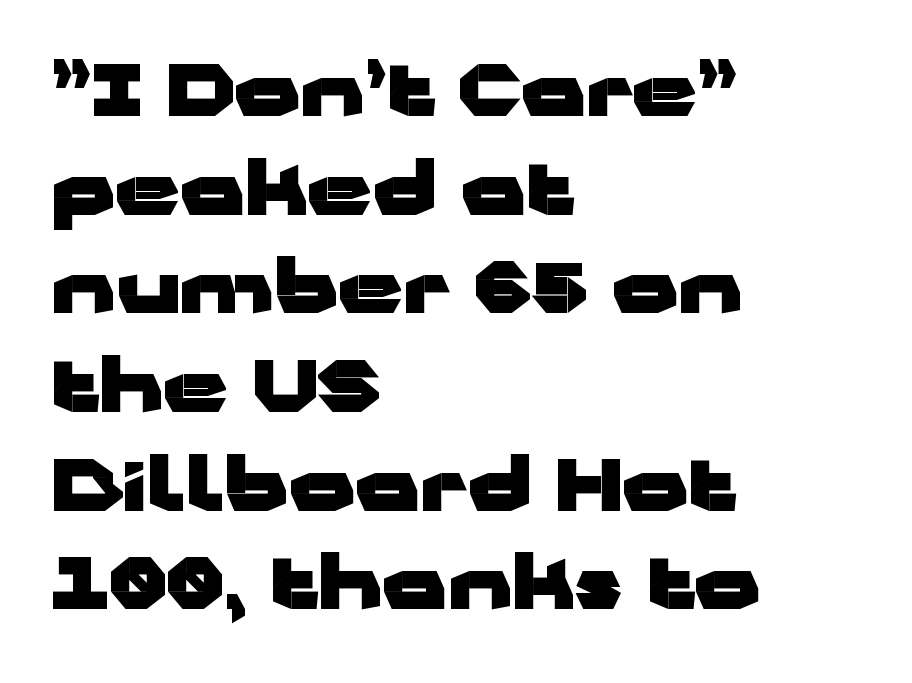
Q: Is the text bold? A: Yes.
Q: Is the text italic (slanted)? A: No, it is upright.
Q: Is the typeface a serif or a sans-serif typeface? A: Sans-serif.
Q: Is the text underlined? A: No.
Q: How is the paragraph aligned? A: Left-aligned.
Q: Is the spacing between letters normal or unusually wide? A: Normal.
Q: Is the spacing between lines tight, normal or loose? A: Normal.
Q: Width (condensed, normal, or wide)? A: Wide.
Q: Stroke contrast? A: Low.
Q: x-height? A: Medium.
Q: Monospaced? A: No.
